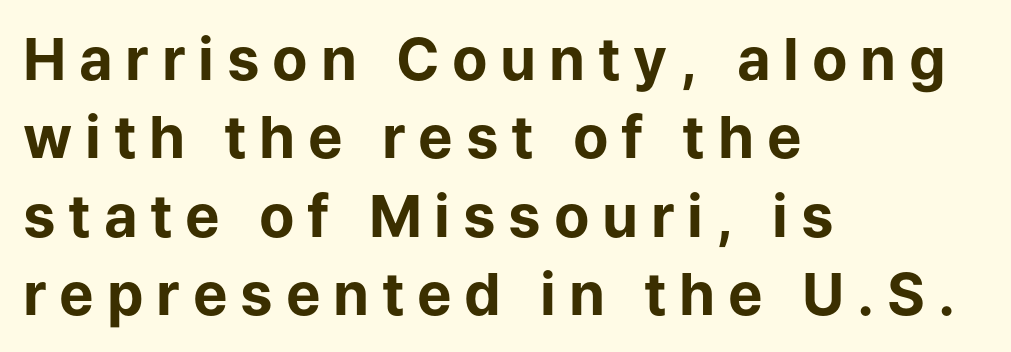
The image shows 58 px bold sans-serif type, upright; set left-aligned, normal line spacing (1.35x), unusually wide letter spacing (+0.22 em), not underlined; low stroke contrast and a medium x-height.
